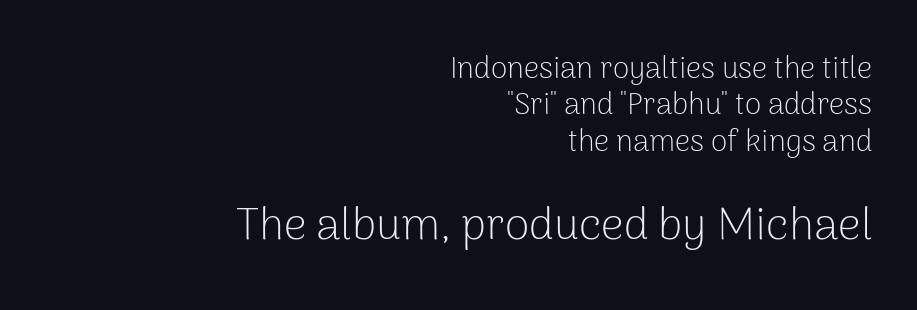
Q: Is the text bold? A: No.
Q: Is the text italic (slanted)? A: No, it is upright.
Q: Is the typeface a serif or a sans-serif typeface? A: Sans-serif.
Q: Is the text underlined? A: No.
Q: How is the paragraph aligned? A: Right-aligned.
Q: Is the spacing between letters normal or unusually wide? A: Normal.
Q: Which block of text is set in a larger size, the first (top) or the second (bottom)? A: The second (bottom) one.
Q: Width (condensed, normal, or wide)? A: Normal.
Q: Stroke contrast? A: Low.
Q: x-height? A: Medium.
Q: Monospaced? A: No.
